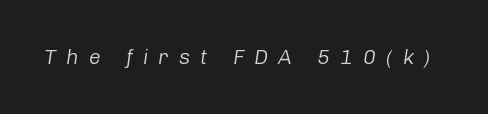
The image shows 21 px text type, italic (leaning right); set unusually wide letter spacing (+0.48 em), not underlined.
